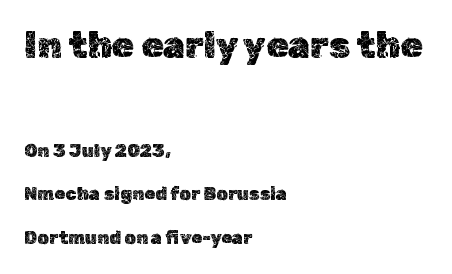
{"italic": "no", "width": "normal", "x_height": "medium", "monospaced": "no", "underline": "no", "align": "left", "line_spacing": "loose", "line_spacing_ratio": 2.42, "letter_spacing": "normal", "letter_spacing_em": 0.0, "larger_block": "first", "size_ratio": 2.0, "glyph_px": 36}
